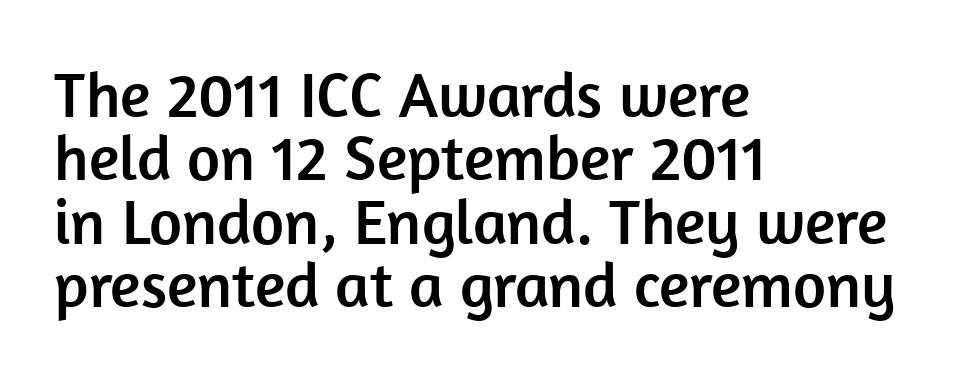
{"serif": "no", "italic": "no", "width": "normal", "stroke_contrast": "low", "x_height": "medium", "monospaced": "no", "underline": "no", "align": "left", "line_spacing": "tight", "line_spacing_ratio": 0.99, "letter_spacing": "normal", "letter_spacing_em": 0.0, "glyph_px": 64}
